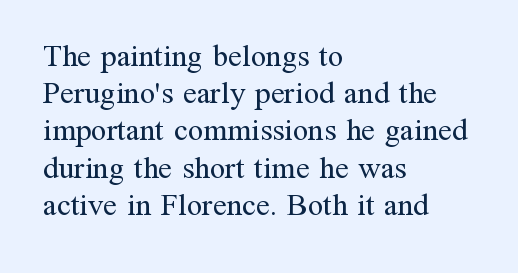
{"serif": "yes", "italic": "no", "bold": "no", "weight": "regular", "width": "normal", "stroke_contrast": "medium", "x_height": "medium", "monospaced": "no", "underline": "no", "align": "left", "line_spacing_ratio": 1.2, "letter_spacing": "normal", "letter_spacing_em": 0.0, "glyph_px": 31}
